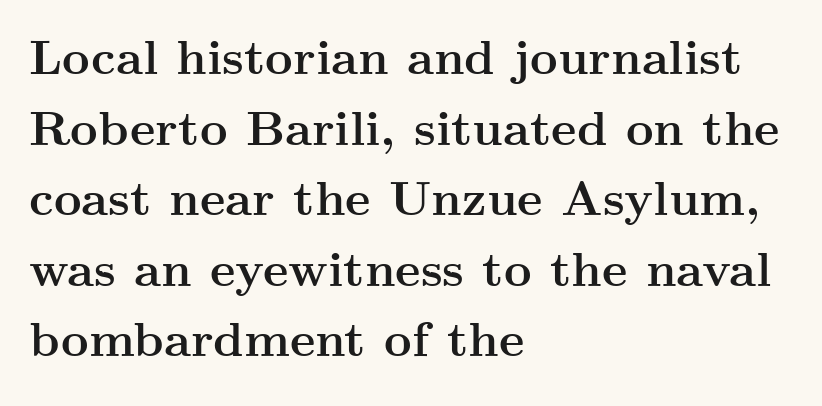
{"serif": "yes", "italic": "no", "bold": "yes", "weight": "semibold", "width": "wide", "stroke_contrast": "medium", "x_height": "small", "monospaced": "no", "underline": "no", "align": "left", "line_spacing": "normal", "line_spacing_ratio": 1.47, "letter_spacing": "normal", "letter_spacing_em": 0.0, "glyph_px": 48}
